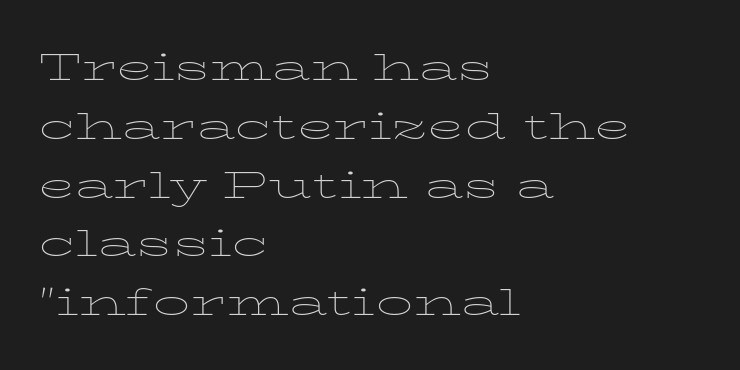
Old-style or modern, the face here clearly has serifs. Inter-character spacing is left at the font's built-in metrics. Varying glyph widths throughout — classic text-font behaviour. Decoration check: the copy has no underline. Posture: upright roman. The strokes carry an ordinary text weight at most.
